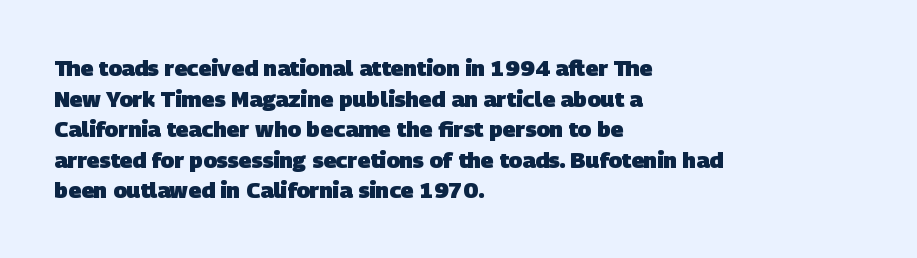
Which margin do the lines hug? The left one — the right edge is uneven. Default kerning and tracking; the words read as compact shapes. The foot of each line stays bare and open. Baseline-to-baseline distance is the conventional proportion of letter height.
